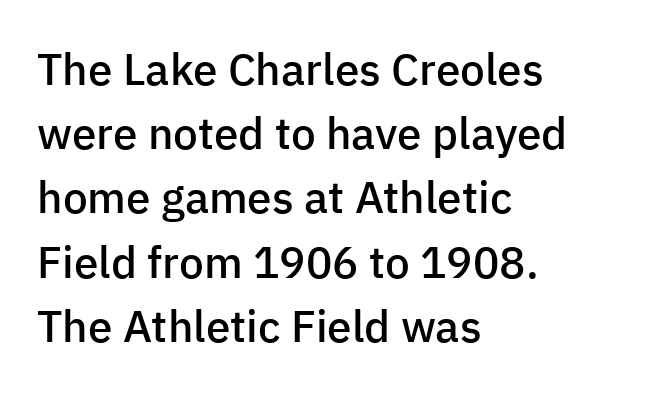
{"serif": "no", "italic": "no", "bold": "semi", "weight": "semibold", "width": "normal", "stroke_contrast": "low", "x_height": "medium", "monospaced": "no", "underline": "no", "align": "left", "line_spacing": "normal", "line_spacing_ratio": 1.46, "letter_spacing": "normal", "letter_spacing_em": 0.0, "glyph_px": 44}
